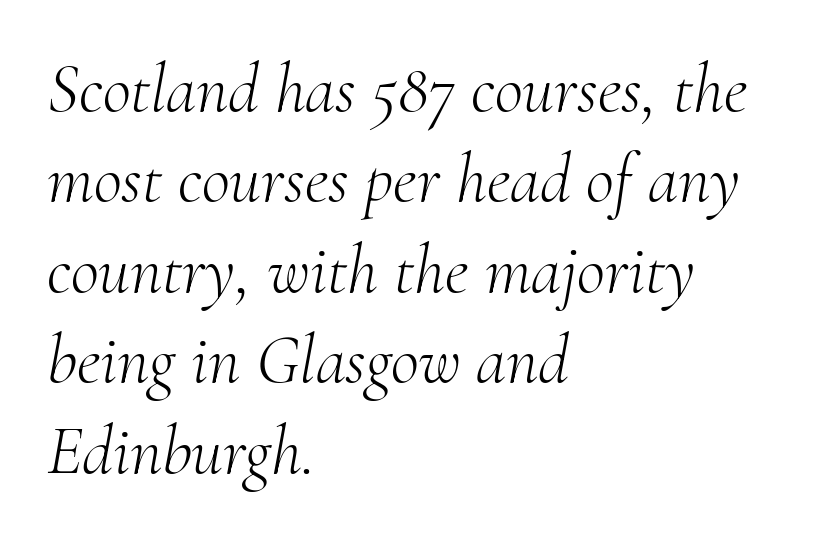
Q: Is the text bold? A: No.
Q: Is the text italic (slanted)? A: Yes, it leans right by about 10 degrees.
Q: Is the typeface a serif or a sans-serif typeface? A: Serif.
Q: Is the text underlined? A: No.
Q: How is the paragraph aligned? A: Left-aligned.
Q: Is the spacing between letters normal or unusually wide? A: Normal.
Q: Is the spacing between lines tight, normal or loose? A: Normal.
Q: Width (condensed, normal, or wide)? A: Normal.
Q: Stroke contrast? A: Medium.
Q: x-height? A: Small.
Q: Monospaced? A: No.
